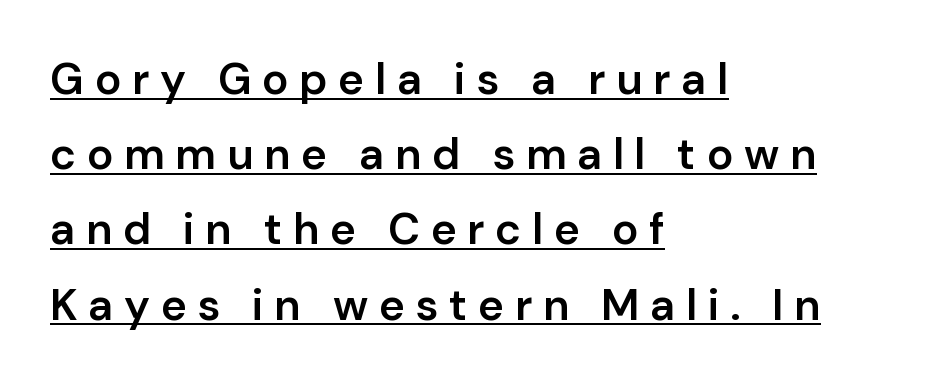
Q: Is the text bold? A: Semi-bold.
Q: Is the text italic (slanted)? A: No, it is upright.
Q: Is the typeface a serif or a sans-serif typeface? A: Sans-serif.
Q: Is the text underlined? A: Yes.
Q: How is the paragraph aligned? A: Left-aligned.
Q: Is the spacing between letters normal or unusually wide? A: Unusually wide.
Q: Width (condensed, normal, or wide)? A: Normal.
Q: Stroke contrast? A: Low.
Q: x-height? A: Medium.
Q: Monospaced? A: No.
